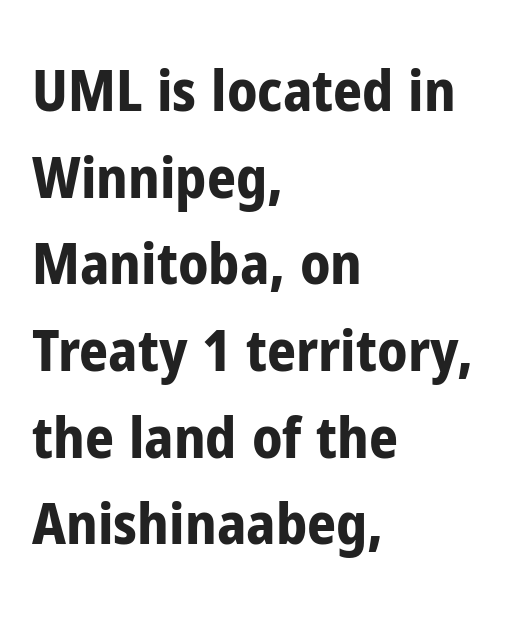
The image shows 57 px bold, condensed sans-serif type, upright; set left-aligned, normal line spacing (1.52x), normal letter spacing, not underlined; low stroke contrast and a medium x-height.
